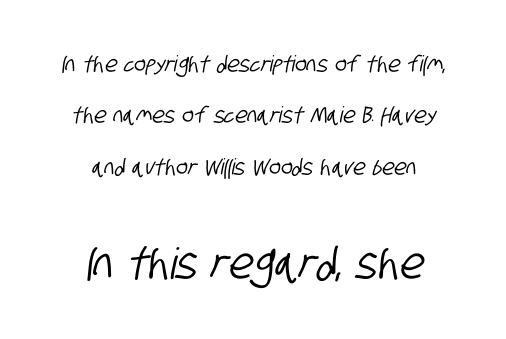
Q: Is the typeface a serif or a sans-serif typeface? A: Sans-serif.
Q: Is the text underlined? A: No.
Q: How is the paragraph aligned? A: Centered.
Q: Is the spacing between letters normal or unusually wide? A: Normal.
Q: Is the spacing between lines tight, normal or loose? A: Loose.
Q: Which block of text is set in a larger size, the first (top) or the second (bottom)? A: The second (bottom) one.
Q: Width (condensed, normal, or wide)? A: Condensed.
Q: Stroke contrast? A: Low.
Q: x-height? A: Large.
Q: Monospaced? A: No.
